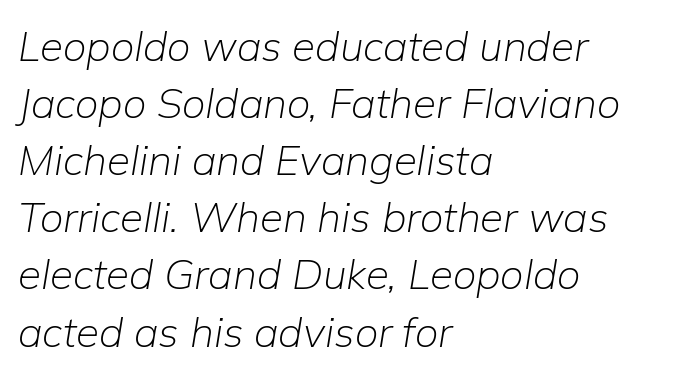
The image shows 42 px light type, italic (leaning right); set left-aligned, normal line spacing (1.36x), normal letter spacing, not underlined; low stroke contrast and a medium x-height.
